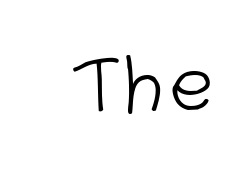
{"serif": "no", "bold": "no", "weight": "light", "width": "normal", "stroke_contrast": "low", "x_height": "medium", "monospaced": "no", "underline": "no", "glyph_px": 73}
